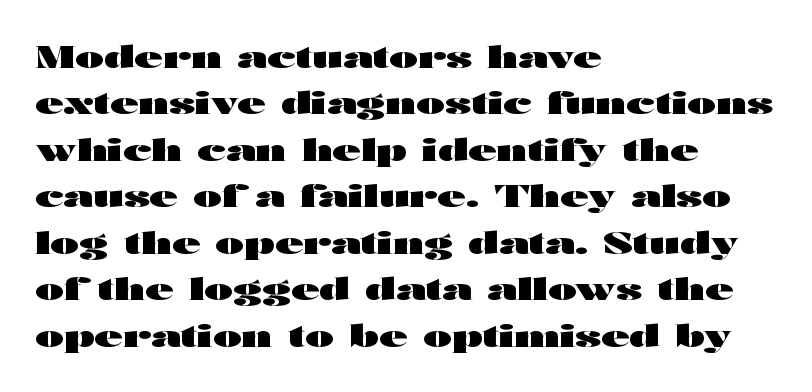
The image shows 31 px heavy, wide type, upright; set left-aligned, normal line spacing (1.5x), normal letter spacing, not underlined; high stroke contrast and a medium x-height.
